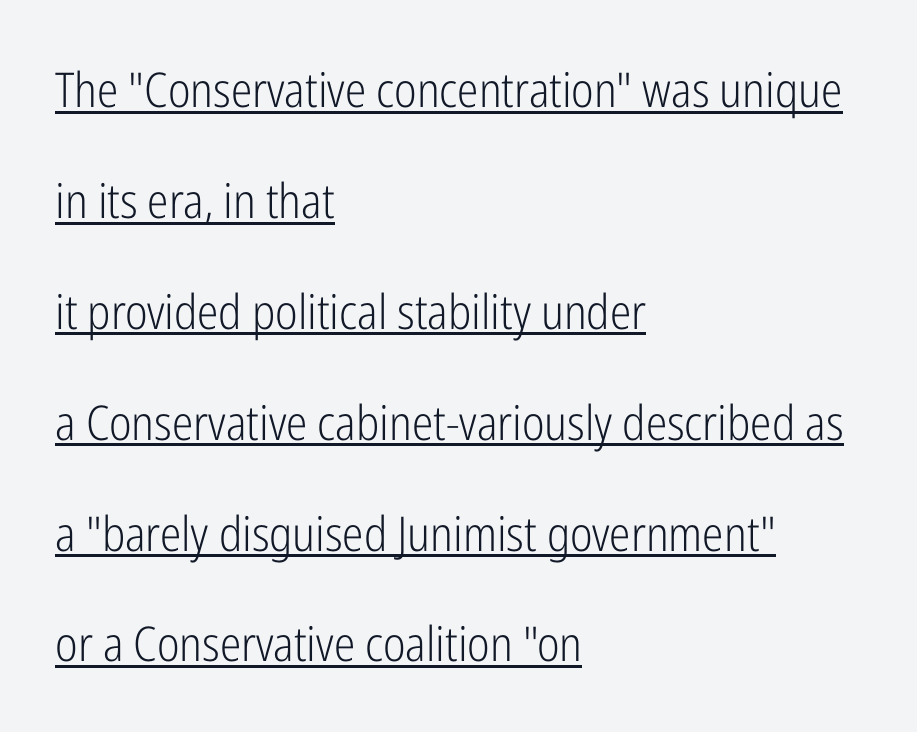
The image shows 48 px light, condensed sans-serif type, upright; set left-aligned, loose line spacing (2.31x), normal letter spacing, underlined; low stroke contrast and a medium x-height.
